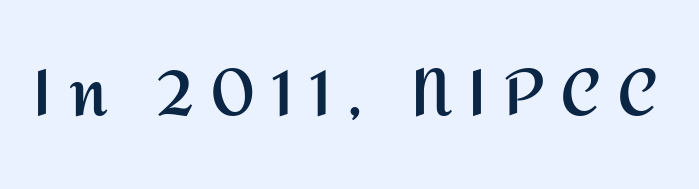
The image shows 63 px semibold sans-serif type, upright; set unusually wide letter spacing (+0.28 em), not underlined; medium stroke contrast and a medium x-height.
